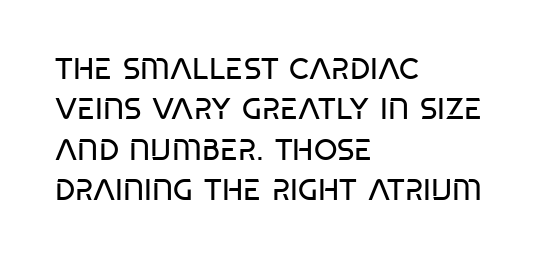
Q: Is the text bold? A: No.
Q: Is the typeface a serif or a sans-serif typeface? A: Sans-serif.
Q: Is the text underlined? A: No.
Q: How is the paragraph aligned? A: Left-aligned.
Q: Is the spacing between letters normal or unusually wide? A: Normal.
Q: Is the spacing between lines tight, normal or loose? A: Normal.
Q: Width (condensed, normal, or wide)? A: Condensed.
Q: Stroke contrast? A: Low.
Q: x-height? A: Large.
Q: Monospaced? A: No.
